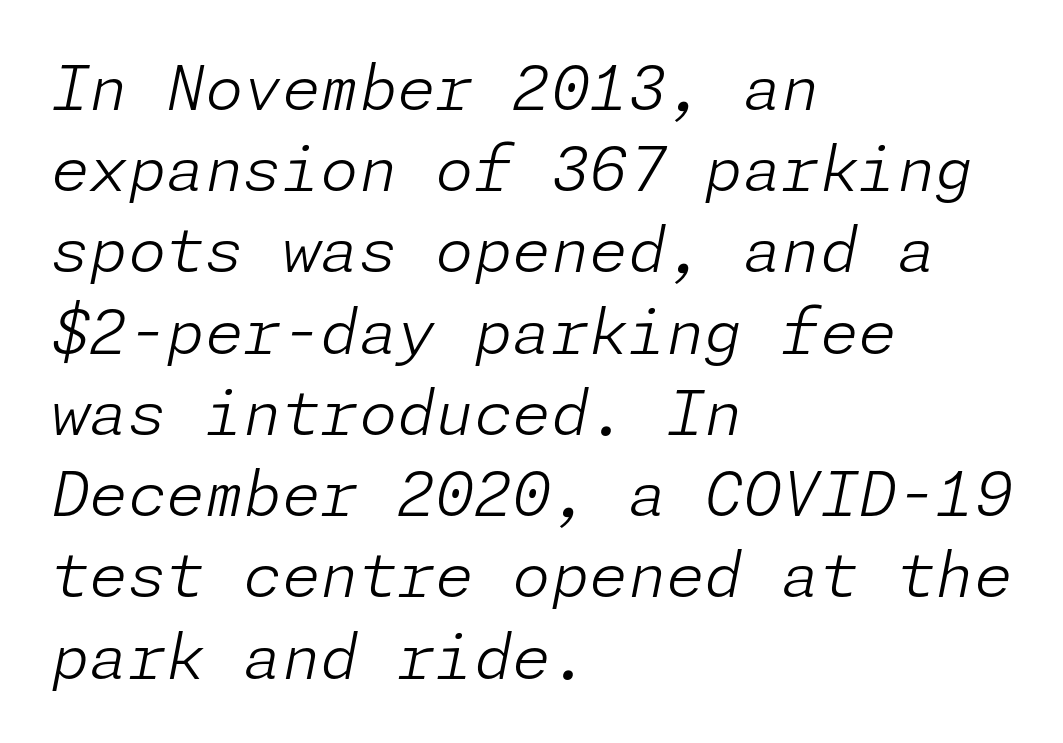
Q: Is the text bold? A: No.
Q: Is the text italic (slanted)? A: Yes, it leans right by about 11 degrees.
Q: Is the text underlined? A: No.
Q: How is the paragraph aligned? A: Left-aligned.
Q: Is the spacing between letters normal or unusually wide? A: Normal.
Q: Is the spacing between lines tight, normal or loose? A: Normal.
Q: Width (condensed, normal, or wide)? A: Normal.
Q: Stroke contrast? A: Low.
Q: x-height? A: Medium.
